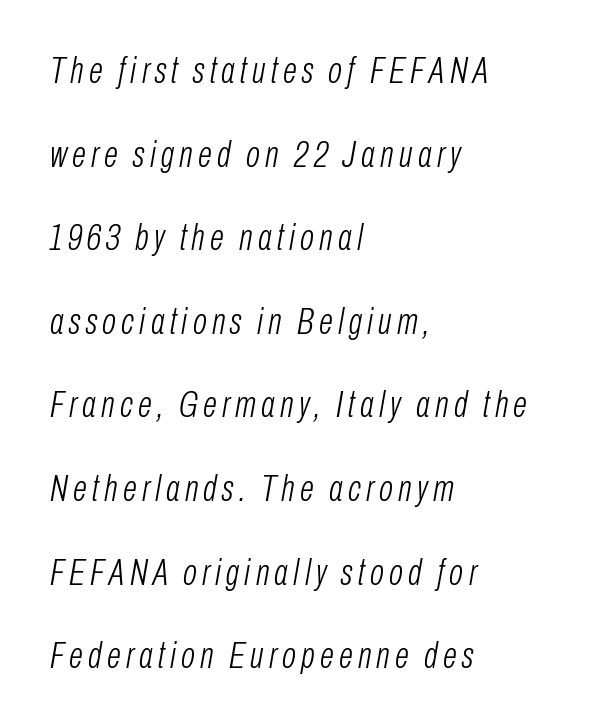
Q: Is the text bold? A: No.
Q: Is the text italic (slanted)? A: Yes, it leans right by about 10 degrees.
Q: Is the text underlined? A: No.
Q: How is the paragraph aligned? A: Left-aligned.
Q: Is the spacing between lines tight, normal or loose? A: Loose.
Q: Width (condensed, normal, or wide)? A: Condensed.
Q: Stroke contrast? A: Low.
Q: x-height? A: Medium.
Q: Monospaced? A: No.
